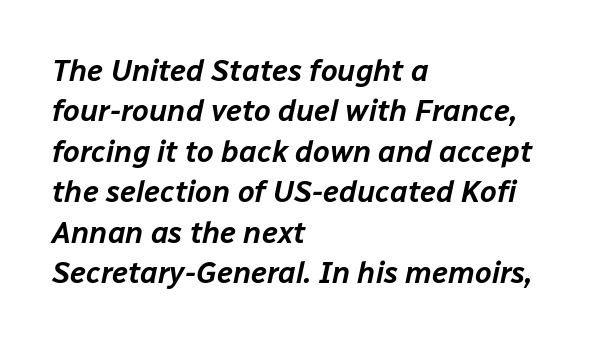
The image shows 30 px text type, italic (leaning right); set left-aligned, normal line spacing (1.35x), normal letter spacing, not underlined; low stroke contrast and a medium x-height.
